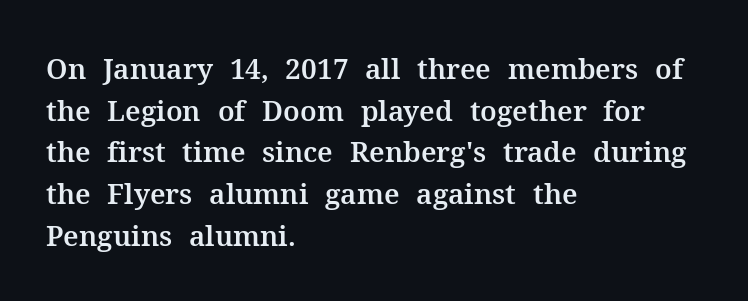
The image shows 28 px serif type, upright; set left-aligned, normal line spacing (1.49x), normal letter spacing, not underlined; medium stroke contrast and a medium x-height.
